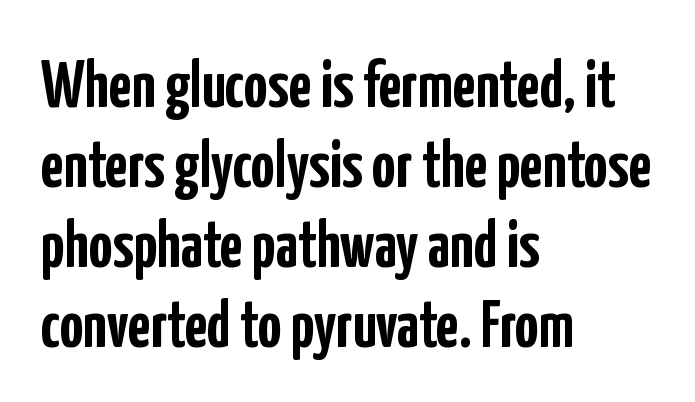
Q: Is the text bold? A: Yes.
Q: Is the text italic (slanted)? A: No, it is upright.
Q: Is the typeface a serif or a sans-serif typeface? A: Sans-serif.
Q: Is the text underlined? A: No.
Q: How is the paragraph aligned? A: Left-aligned.
Q: Is the spacing between letters normal or unusually wide? A: Normal.
Q: Width (condensed, normal, or wide)? A: Condensed.
Q: Stroke contrast? A: Low.
Q: x-height? A: Medium.
Q: Monospaced? A: No.
